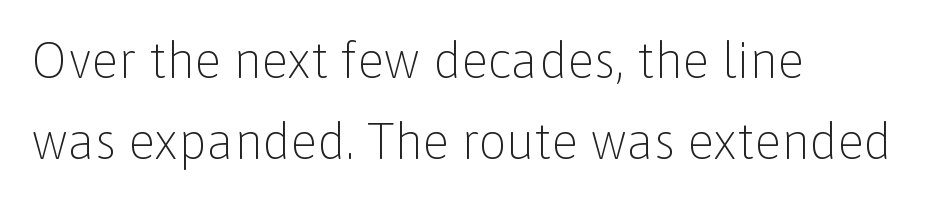
Each new line begins a customary step beneath the previous one. Varying glyph widths throughout — classic text-font behaviour. Nothing unusual about the tracking: characters are spaced as the font intends. Horizontally, the lines are justified to the leading edge only. The strokes are not fattened; the text isn't bold. Rule under the text: the space is simply empty.
